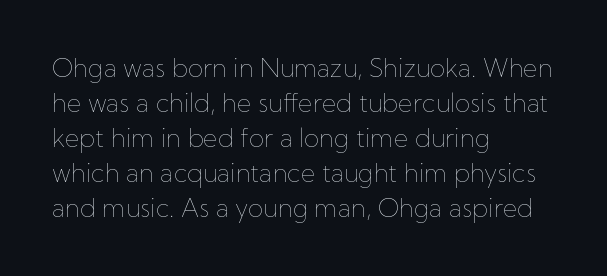
Q: Is the text bold? A: No.
Q: Is the text italic (slanted)? A: No, it is upright.
Q: Is the text underlined? A: No.
Q: How is the paragraph aligned? A: Left-aligned.
Q: Is the spacing between letters normal or unusually wide? A: Normal.
Q: Is the spacing between lines tight, normal or loose? A: Normal.
